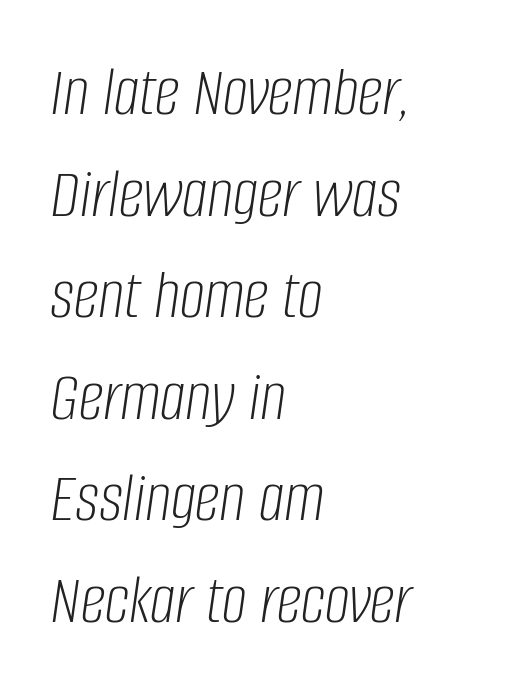
No word sits above an underline. Layout note: lines flush left. Compared with ordinary roman type, these characters are visibly tilted. These lines are rendered in a variable-pitch font. Stroke mass is kept to a normal reading level or below. Observe the ordinary spacing: letters are neighbours, not strangers.
